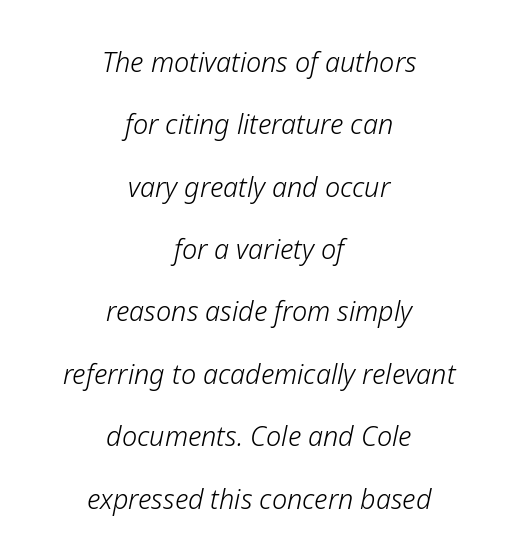
Visually the block forms a symmetrical silhouette, jagged on both flanks. Beneath every word, the page is bare. There's an unmistakable incline to the writing here. Heft: none added — not bold. In terms of letterspacing, this is plain default setting. Leading: increased.
